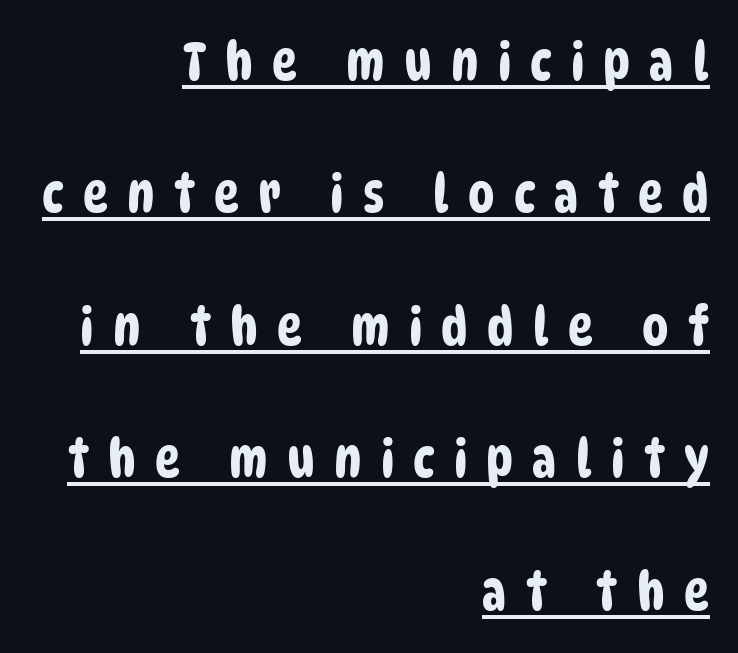
{"serif": "no", "width": "condensed", "stroke_contrast": "low", "x_height": "large", "monospaced": "no", "underline": "yes", "align": "right", "line_spacing": "loose", "line_spacing_ratio": 2.5, "letter_spacing": "wide", "letter_spacing_em": 0.36, "glyph_px": 53}
